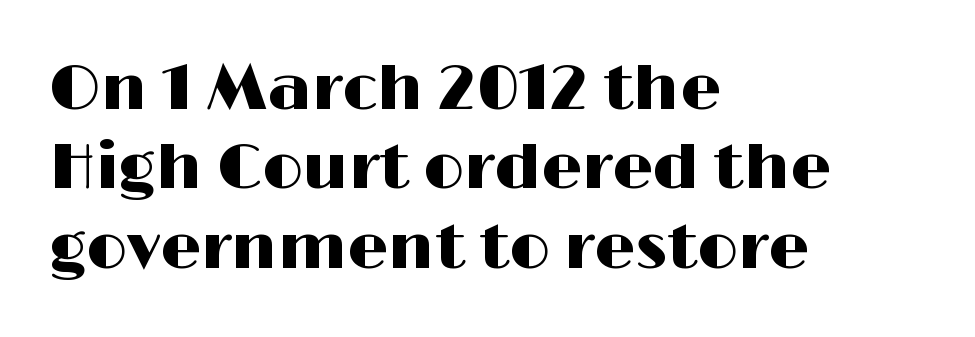
{"serif": "no", "italic": "no", "width": "wide", "stroke_contrast": "high", "x_height": "medium", "monospaced": "no", "underline": "no", "align": "left", "line_spacing_ratio": 1.24, "letter_spacing": "normal", "letter_spacing_em": 0.0, "glyph_px": 64}
